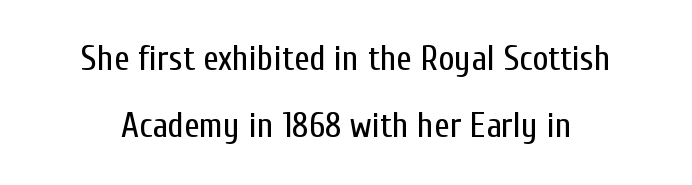
The image shows 35 px regular-weight, condensed sans-serif type, upright; set loose line spacing (1.91x), normal letter spacing, not underlined; low stroke contrast and a medium x-height.
